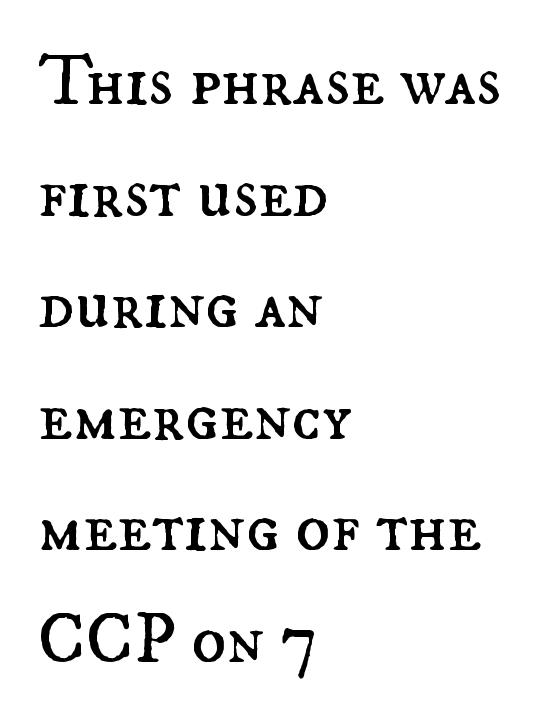
The image shows 72 px regular-weight type, upright; set left-aligned, normal line spacing (1.55x), normal letter spacing, not underlined; medium stroke contrast and a small x-height.
